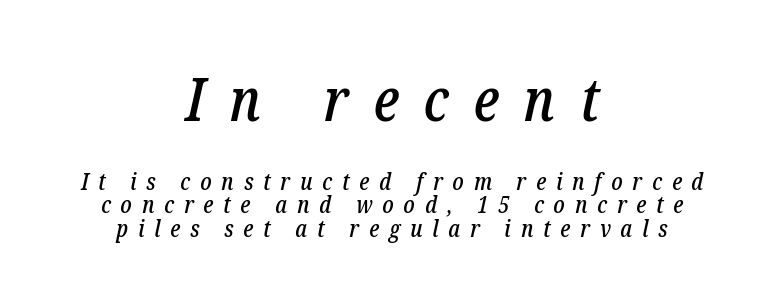
{"serif": "yes", "italic": "yes", "lean": "right", "slant_degrees": 12, "width": "condensed", "stroke_contrast": "low", "x_height": "medium", "monospaced": "no", "underline": "no", "align": "center", "line_spacing": "tight", "line_spacing_ratio": 0.98, "letter_spacing": "wide", "letter_spacing_em": 0.41, "larger_block": "first", "size_ratio": 2.54, "glyph_px": 61}
